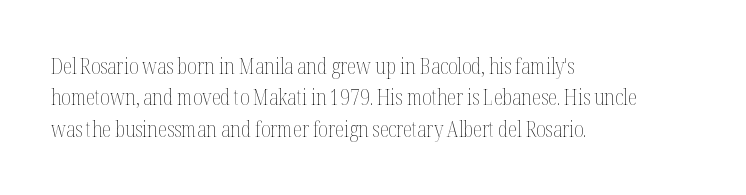
The image shows 21 px text type, upright; set left-aligned, normal line spacing (1.49x), normal letter spacing, not underlined.
